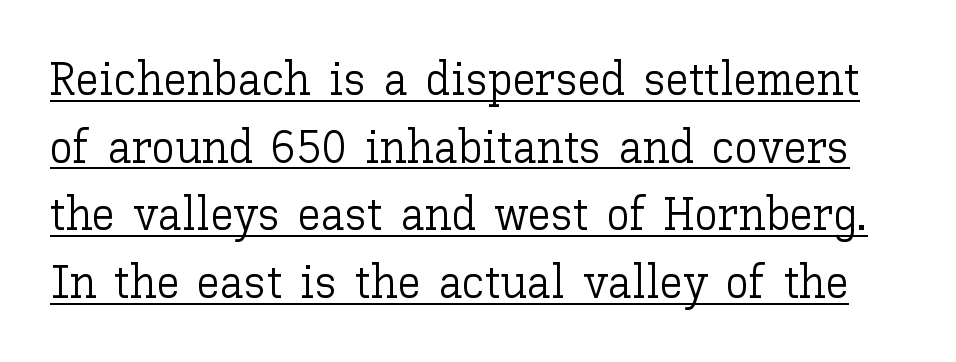
{"italic": "no", "bold": "no", "weight": "light", "width": "normal", "stroke_contrast": "low", "x_height": "medium", "monospaced": "no", "underline": "yes", "line_spacing": "normal", "line_spacing_ratio": 1.44, "letter_spacing": "normal", "letter_spacing_em": 0.0, "glyph_px": 47}
